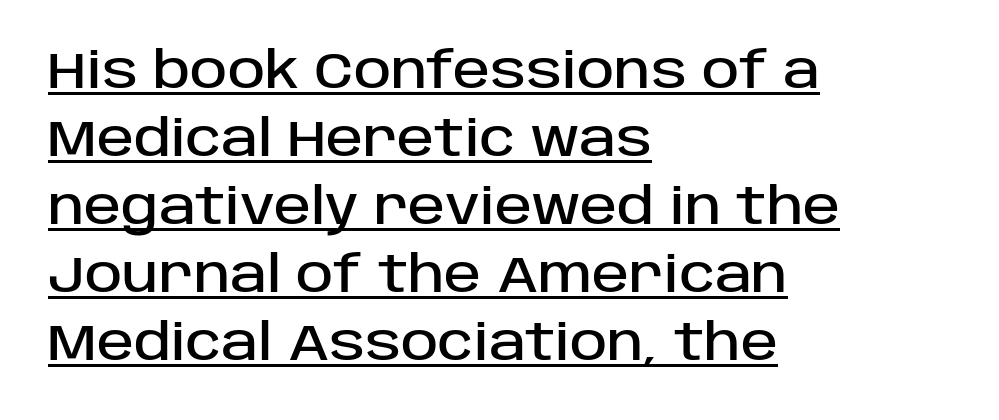
{"serif": "no", "italic": "no", "width": "normal", "stroke_contrast": "low", "x_height": "large", "monospaced": "no", "underline": "yes", "align": "left", "line_spacing": "normal", "line_spacing_ratio": 1.36, "letter_spacing": "normal", "letter_spacing_em": 0.0, "glyph_px": 50}
